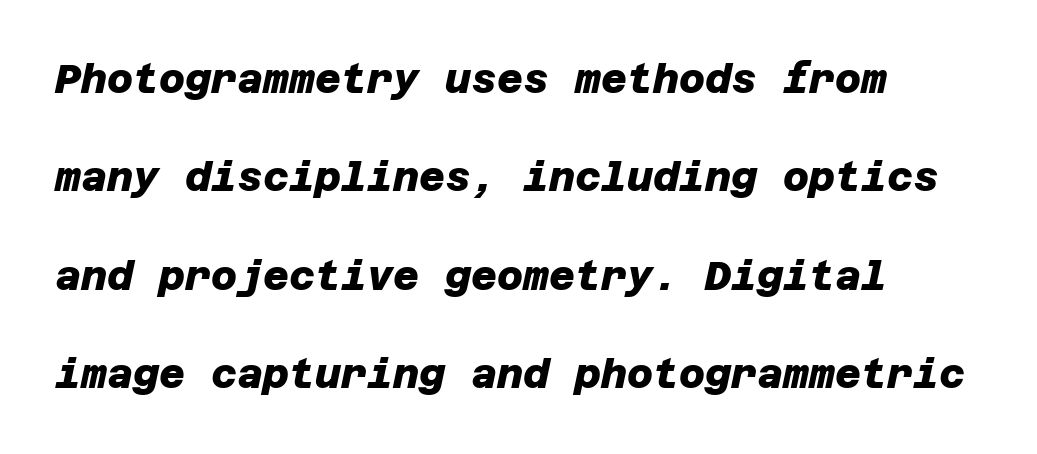
The image shows 40 px heavy sans-serif type; set left-aligned, loose line spacing (2.46x), normal letter spacing, not underlined; low stroke contrast and a large x-height.
